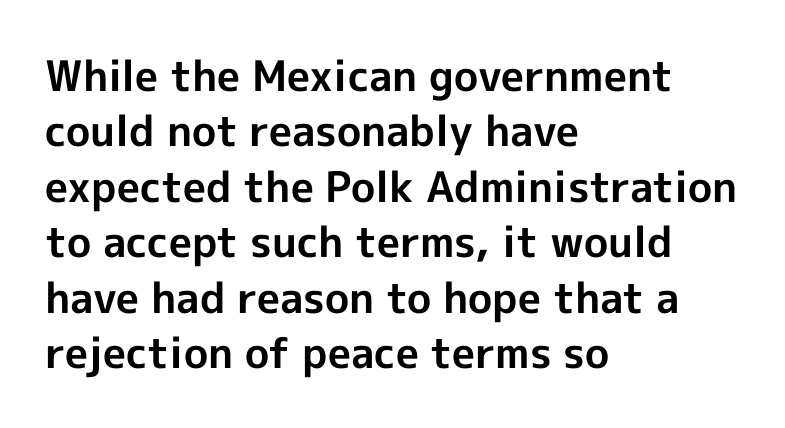
{"serif": "no", "italic": "no", "bold": "yes", "weight": "bold", "width": "normal", "x_height": "medium", "monospaced": "no", "underline": "no", "align": "left", "line_spacing": "normal", "line_spacing_ratio": 1.32, "letter_spacing": "normal", "letter_spacing_em": 0.0, "glyph_px": 42}
